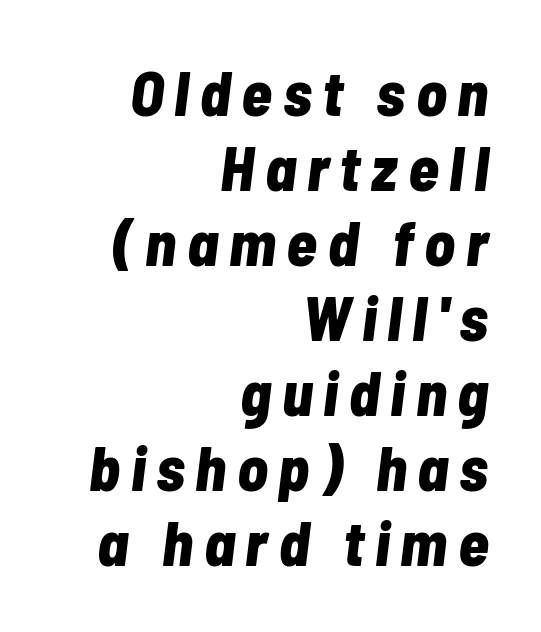
You can tell it's italic because the verticals aren't actually vertical. The rendering uses a bold face; every stroke is thick and dark. Spacing verdict: proportional, widths tailored to each character. If you drew a ruler down the right edge, every line would touch it. Quick note: underline off.
